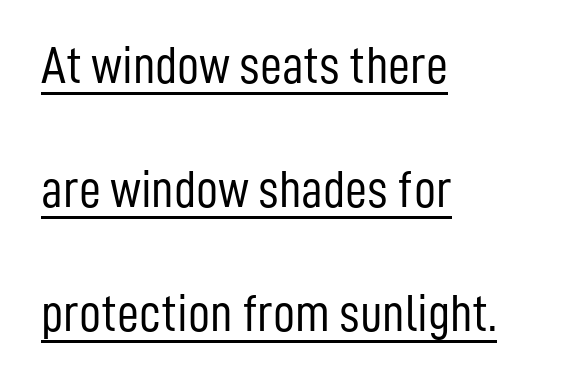
The image shows 54 px light, condensed sans-serif type, upright; set left-aligned, loose line spacing (2.3x), normal letter spacing, underlined; low stroke contrast and a medium x-height.
